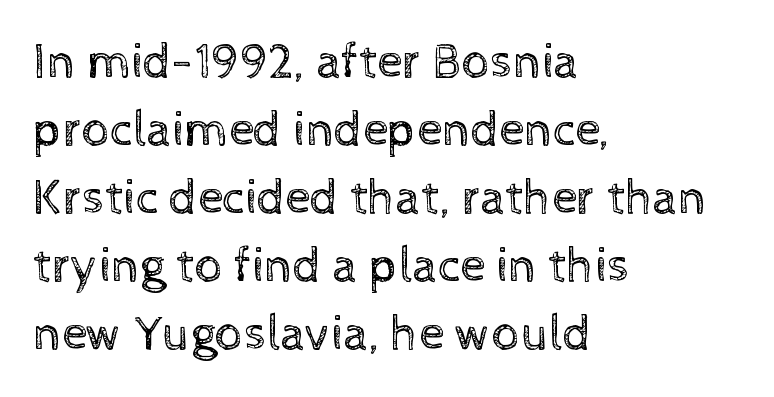
Q: Is the text bold? A: No.
Q: Is the text italic (slanted)? A: No, it is upright.
Q: Is the text underlined? A: No.
Q: How is the paragraph aligned? A: Left-aligned.
Q: Is the spacing between letters normal or unusually wide? A: Normal.
Q: Is the spacing between lines tight, normal or loose? A: Normal.
Q: Width (condensed, normal, or wide)? A: Normal.
Q: x-height? A: Medium.
Q: Monospaced? A: No.
